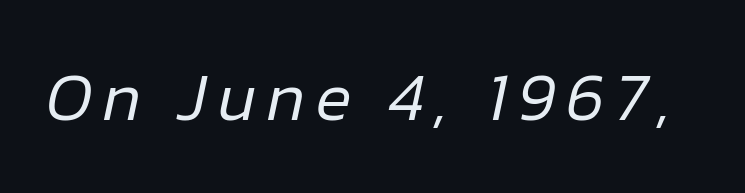
The image shows 67 px regular-weight type, italic (leaning right); set not underlined; low stroke contrast and a medium x-height.
